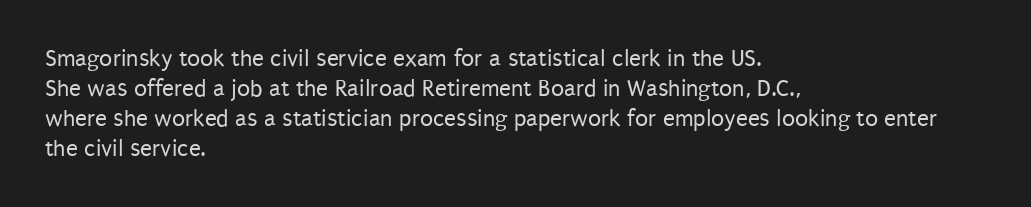
{"italic": "no", "bold": "no", "underline": "no", "align": "left", "line_spacing": "normal", "line_spacing_ratio": 1.25, "letter_spacing": "normal", "letter_spacing_em": 0.0, "glyph_px": 24}
